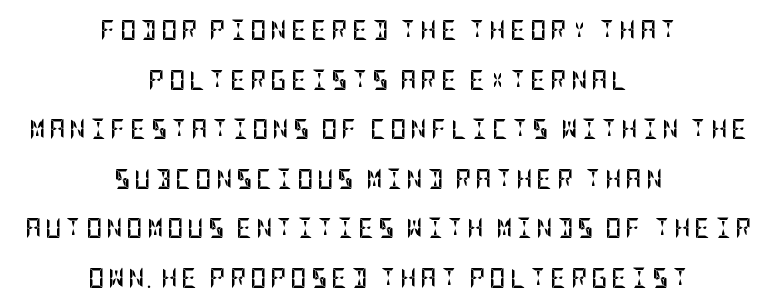
The image shows 20 px bold type, upright; set centered, loose line spacing (2.48x), unusually wide letter spacing (+0.2 em), not underlined.
